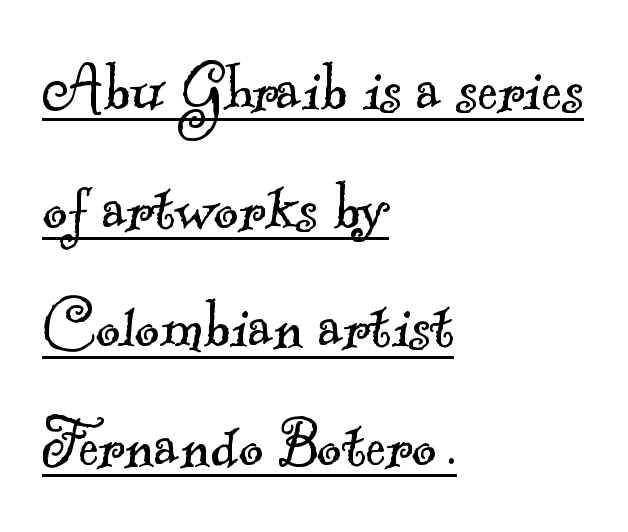
Q: Is the text bold? A: No.
Q: Is the typeface a serif or a sans-serif typeface? A: Serif.
Q: Is the text underlined? A: Yes.
Q: How is the paragraph aligned? A: Left-aligned.
Q: Is the spacing between letters normal or unusually wide? A: Normal.
Q: Is the spacing between lines tight, normal or loose? A: Normal.
Q: Width (condensed, normal, or wide)? A: Normal.
Q: x-height? A: Small.
Q: Monospaced? A: No.
